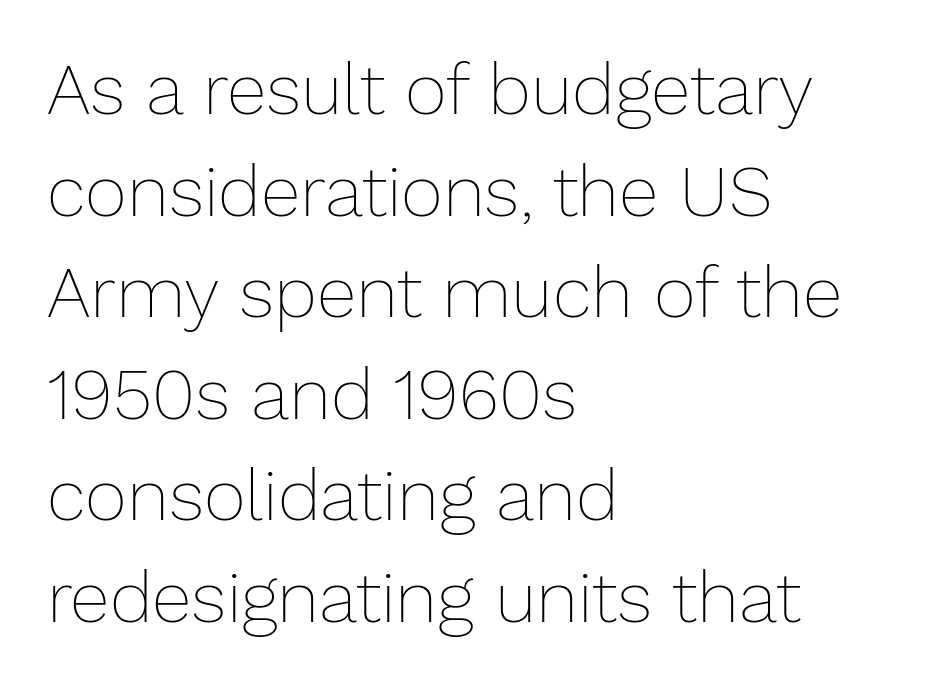
Q: Is the text bold? A: No.
Q: Is the text italic (slanted)? A: No, it is upright.
Q: Is the text underlined? A: No.
Q: How is the paragraph aligned? A: Left-aligned.
Q: Is the spacing between letters normal or unusually wide? A: Normal.
Q: Is the spacing between lines tight, normal or loose? A: Normal.
Q: Width (condensed, normal, or wide)? A: Normal.
Q: Stroke contrast? A: Low.
Q: x-height? A: Medium.
Q: Monospaced? A: No.
